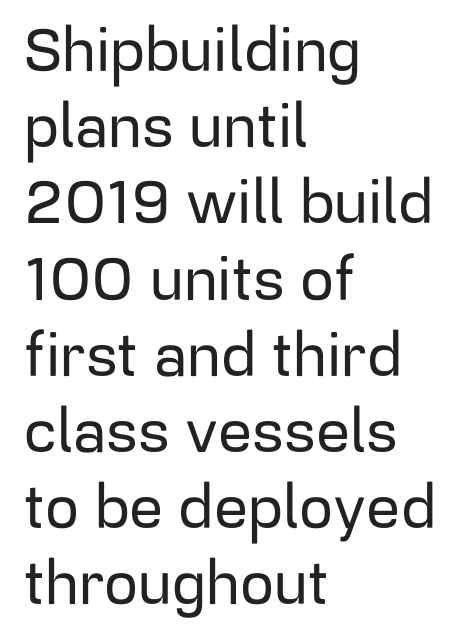
The letterforms sit shoulder to shoulder at normal distance. The font family rendered here belongs to the sans-serif group. Every row of glyphs begins at an identical x-position on the left. Think of a printed novel: that variable character pitch is what you see here.
